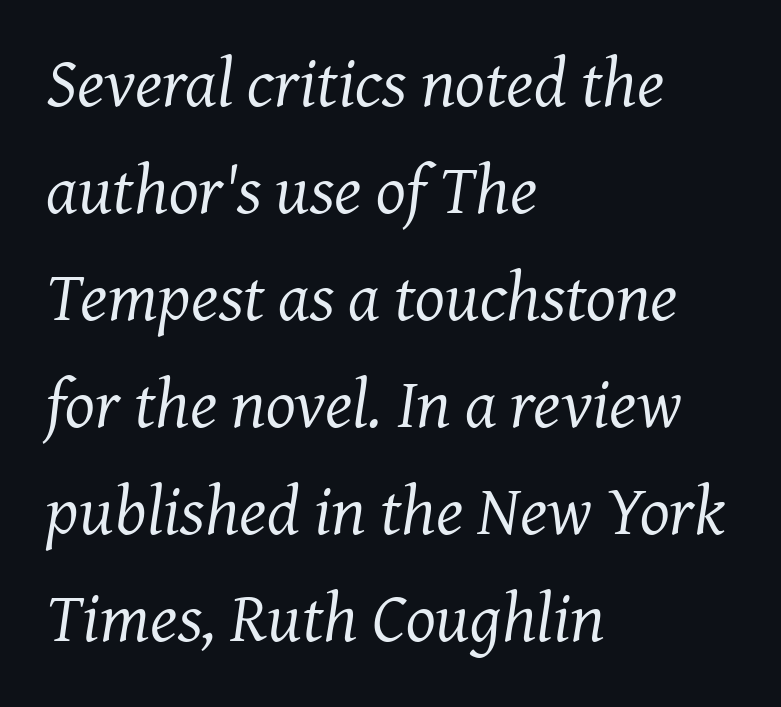
Q: Is the text bold? A: No.
Q: Is the text italic (slanted)? A: Yes, it leans right by about 7 degrees.
Q: Is the typeface a serif or a sans-serif typeface? A: Serif.
Q: Is the text underlined? A: No.
Q: How is the paragraph aligned? A: Left-aligned.
Q: Is the spacing between letters normal or unusually wide? A: Normal.
Q: Is the spacing between lines tight, normal or loose? A: Normal.
Q: Width (condensed, normal, or wide)? A: Normal.
Q: Stroke contrast? A: Medium.
Q: x-height? A: Medium.
Q: Monospaced? A: No.
